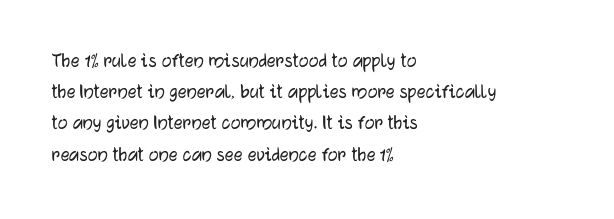
The image shows 22 px text type, upright; set left-aligned, normal line spacing (1.42x), normal letter spacing, not underlined.
